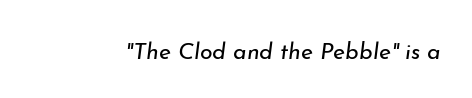
{"italic": "yes", "lean": "right", "slant_degrees": 7, "bold": "no", "underline": "no", "letter_spacing": "normal", "letter_spacing_em": 0.0, "glyph_px": 23}
